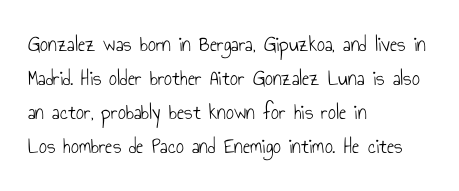
Caption: multi-line text, flush left, ragged right. Rendered with straight, roman letterforms. Beneath every word, the page is bare. Weight: not bold — regular or lighter. Nobody touched the tracking dial on this one. Vertically, the passage feels balanced, rows spaced as you'd expect.
